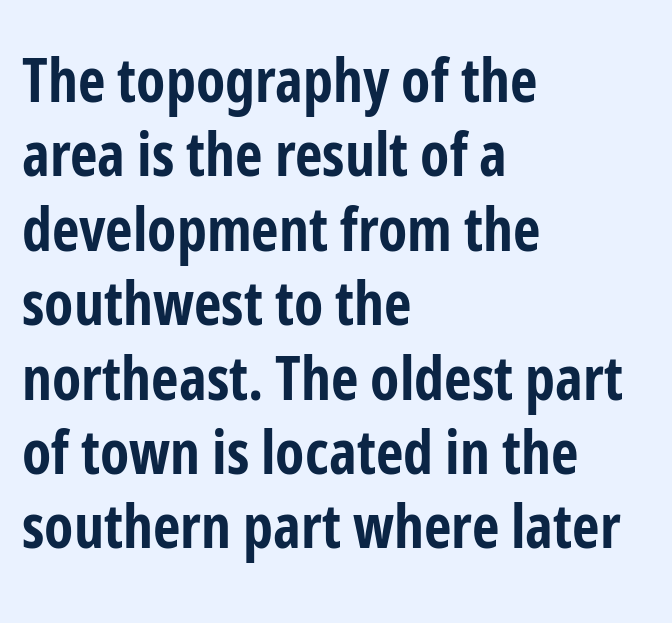
Heft: maximum for text — a bold. The passage is arranged the way most books set body copy — flush left. Observe the absence of serifs on each vertical stroke in this sample. Look at the tracking — it's just the regular setting, nothing added. Spacing verdict: proportional, widths tailored to each character.
